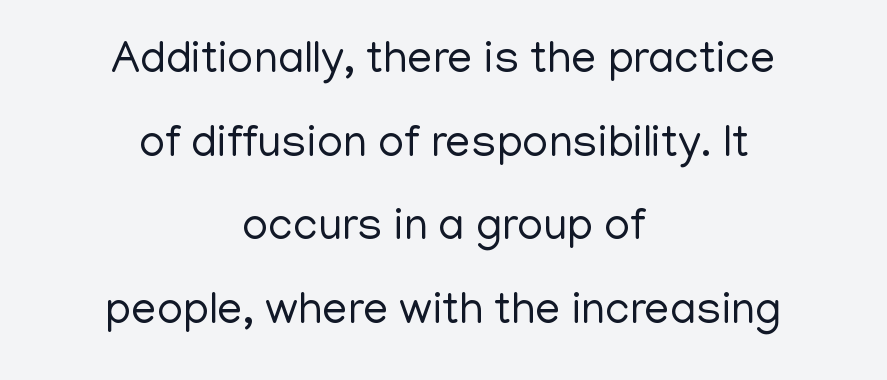
{"serif": "no", "italic": "no", "bold": "no", "weight": "regular", "width": "normal", "stroke_contrast": "low", "x_height": "medium", "monospaced": "no", "underline": "no", "align": "center", "line_spacing_ratio": 1.86, "letter_spacing": "normal", "letter_spacing_em": 0.0, "glyph_px": 45}
